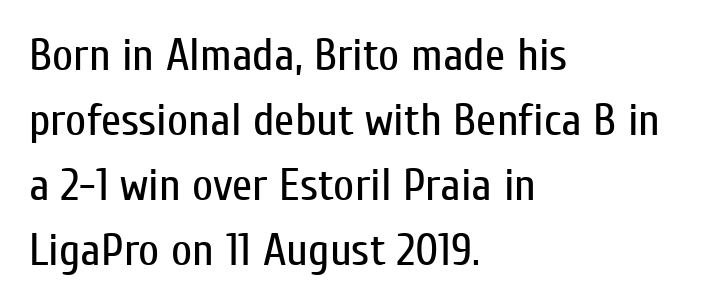
{"serif": "no", "italic": "no", "bold": "no", "weight": "regular", "width": "condensed", "stroke_contrast": "low", "x_height": "medium", "monospaced": "no", "underline": "no", "align": "left", "line_spacing": "normal", "line_spacing_ratio": 1.41, "letter_spacing": "normal", "letter_spacing_em": 0.0, "glyph_px": 46}
